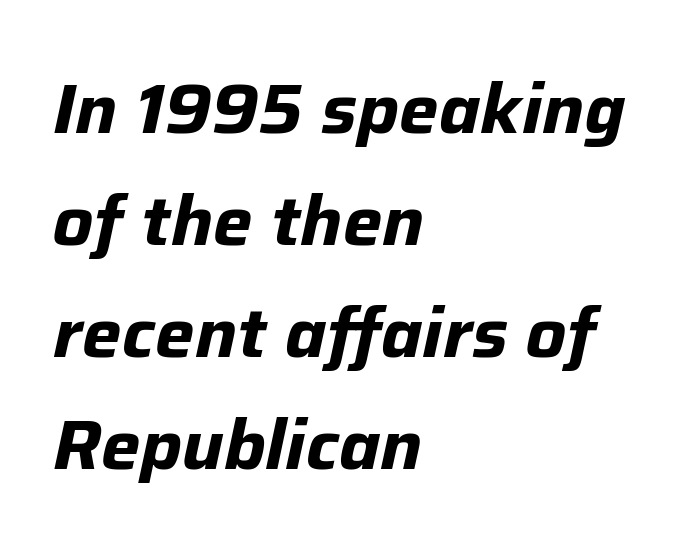
The image shows 70 px bold type, italic (leaning right); set left-aligned, normal line spacing (1.6x), normal letter spacing, not underlined; low stroke contrast and a medium x-height.
